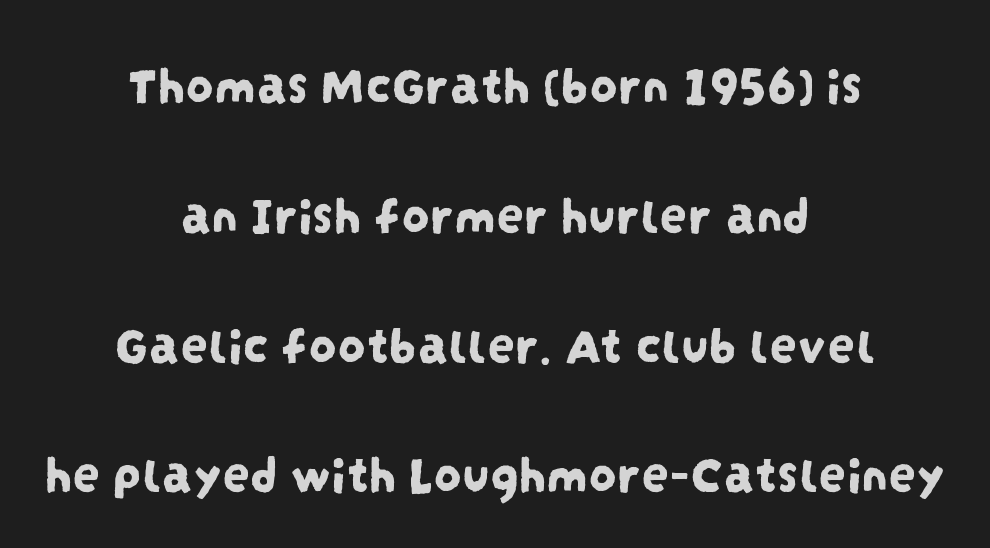
You could call the tracking neutral — neither tight nor loose. Does the copy run flush right? No — it is centered line by line. Each new line begins a long way beneath the previous one. A typesetter would call this proportional, since set widths differ per character. Each row of text sits above clean, open space. A typesetter would label this face a sans.
